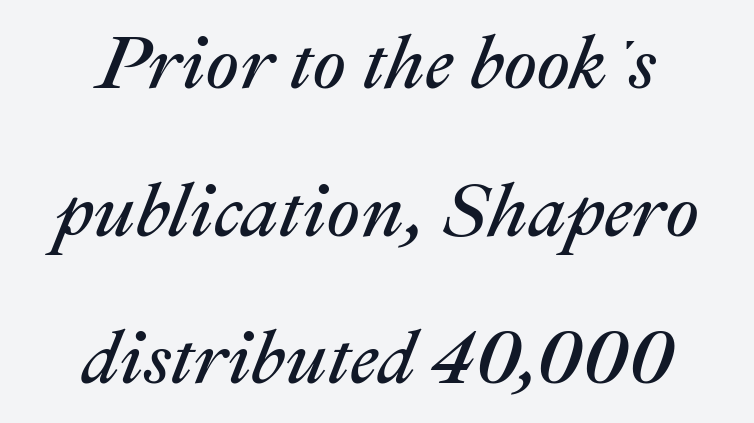
Q: Is the text bold? A: No.
Q: Is the text italic (slanted)? A: Yes, it leans right by about 22 degrees.
Q: Is the text underlined? A: No.
Q: How is the paragraph aligned? A: Centered.
Q: Is the spacing between letters normal or unusually wide? A: Normal.
Q: Is the spacing between lines tight, normal or loose? A: Loose.
Q: Width (condensed, normal, or wide)? A: Normal.
Q: Stroke contrast? A: Medium.
Q: x-height? A: Medium.
Q: Monospaced? A: No.
